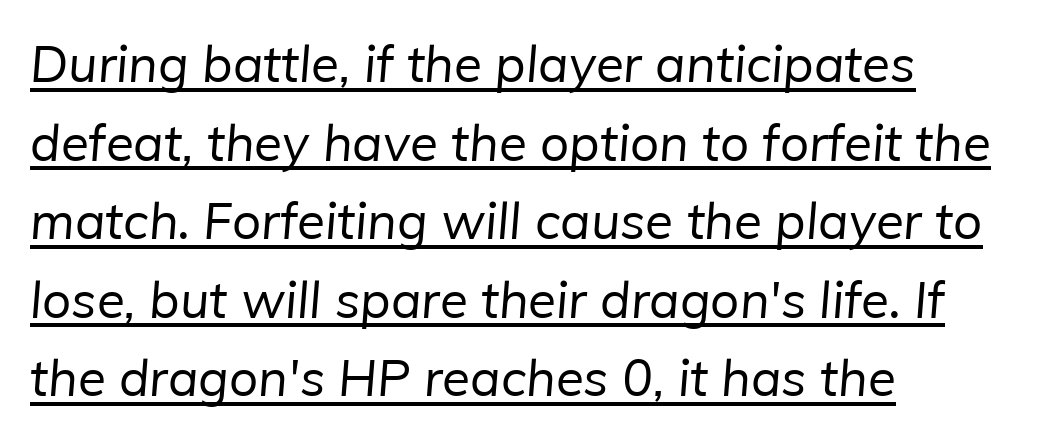
Q: Is the text bold? A: No.
Q: Is the typeface a serif or a sans-serif typeface? A: Sans-serif.
Q: Is the text underlined? A: Yes.
Q: How is the paragraph aligned? A: Left-aligned.
Q: Is the spacing between letters normal or unusually wide? A: Normal.
Q: Is the spacing between lines tight, normal or loose? A: Normal.
Q: Width (condensed, normal, or wide)? A: Normal.
Q: Stroke contrast? A: Low.
Q: x-height? A: Medium.
Q: Monospaced? A: No.
